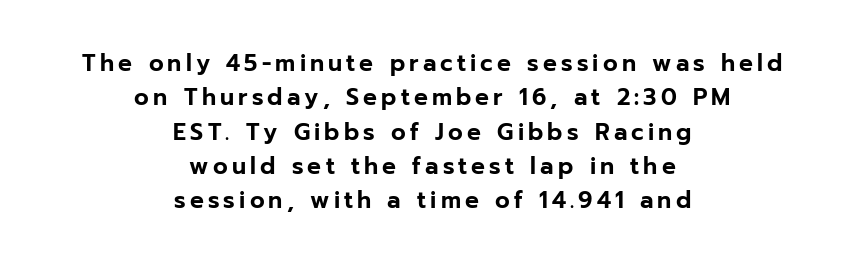
{"italic": "no", "underline": "no", "align": "center", "line_spacing": "normal", "line_spacing_ratio": 1.49, "glyph_px": 23}
